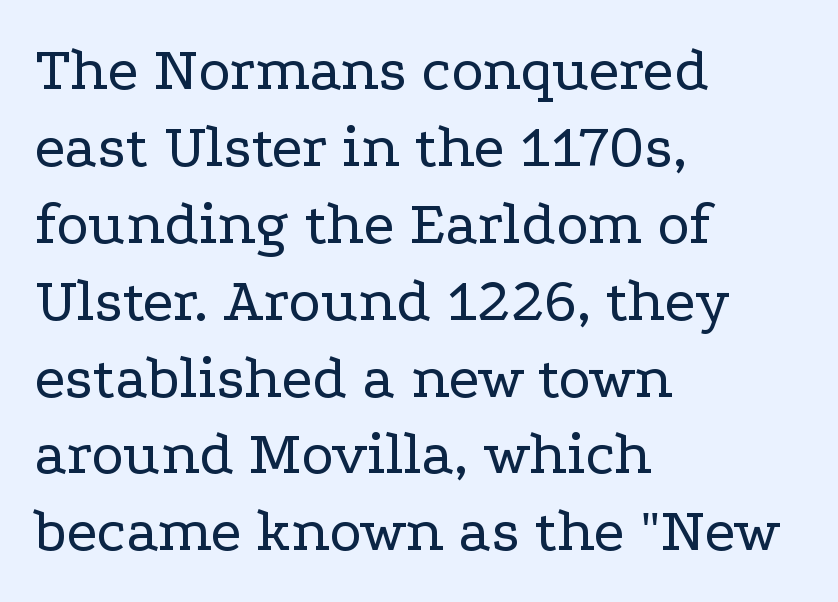
These lines stack with their left ends in a neat column. Designer's note — italics off, roman on. The type family on display is of the serif kind. Character widths vary here, with narrow letters taking less room than wide ones. Plain, unruled lines of type. The letterforms sit at book weight or below.
